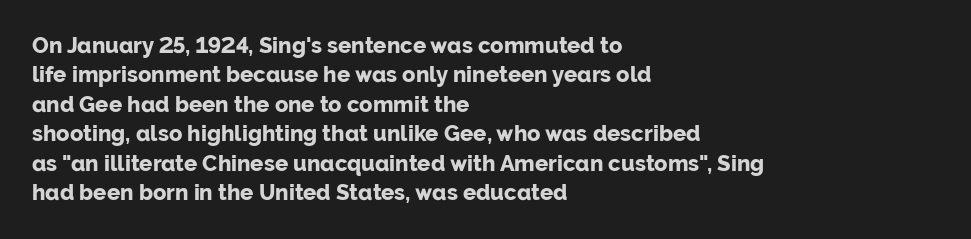
The vertical gap from one line to the next is medium. The rendering uses a bold face; every stroke is thick and dark. When letters stand straight like this, we call the style roman or upright. A typesetter would call this zero additional tracking.
